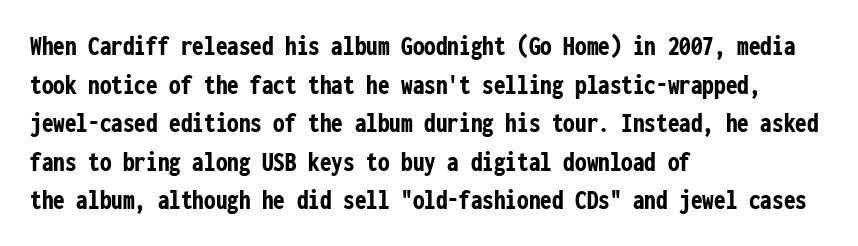
{"serif": "no", "italic": "no", "bold": "yes", "weight": "semibold", "width": "condensed", "stroke_contrast": "low", "x_height": "medium", "monospaced": "yes", "underline": "no", "align": "left", "line_spacing": "normal", "line_spacing_ratio": 1.33, "letter_spacing": "normal", "letter_spacing_em": 0.0, "glyph_px": 29}
